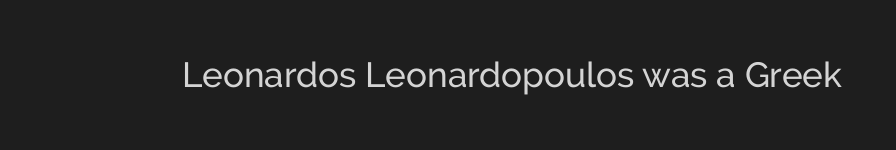
The words here are not underlined. Posture: upright roman. Each letter's strokes conclude bluntly, with no projecting serifs. Spacing between characters is what you'd get straight out of the box.
